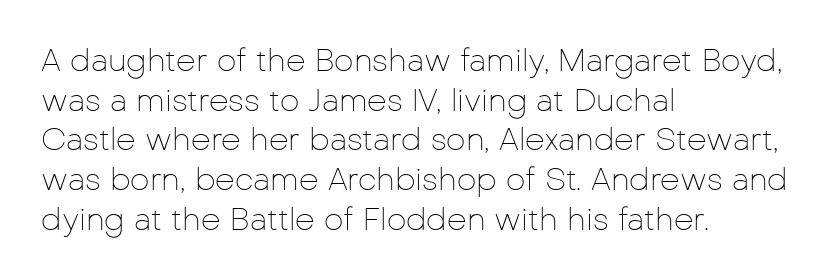
The image shows 31 px thin sans-serif type, upright; set left-aligned, normal line spacing (1.28x), normal letter spacing, not underlined; low stroke contrast and a medium x-height.
